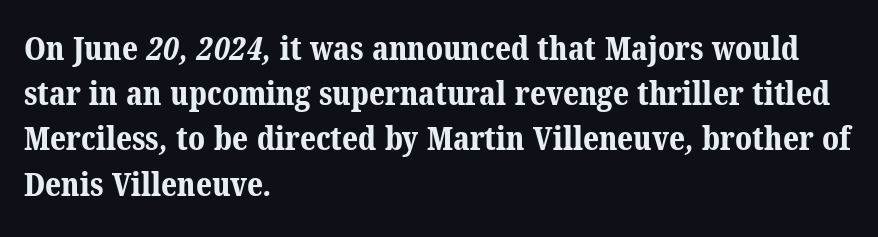
Q: Is the text bold? A: Yes.
Q: Is the typeface a serif or a sans-serif typeface? A: Serif.
Q: Is the text underlined? A: No.
Q: How is the paragraph aligned? A: Left-aligned.
Q: Is the spacing between letters normal or unusually wide? A: Normal.
Q: Is the spacing between lines tight, normal or loose? A: Normal.
Q: Width (condensed, normal, or wide)? A: Normal.
Q: Stroke contrast? A: Medium.
Q: x-height? A: Medium.
Q: Monospaced? A: No.
